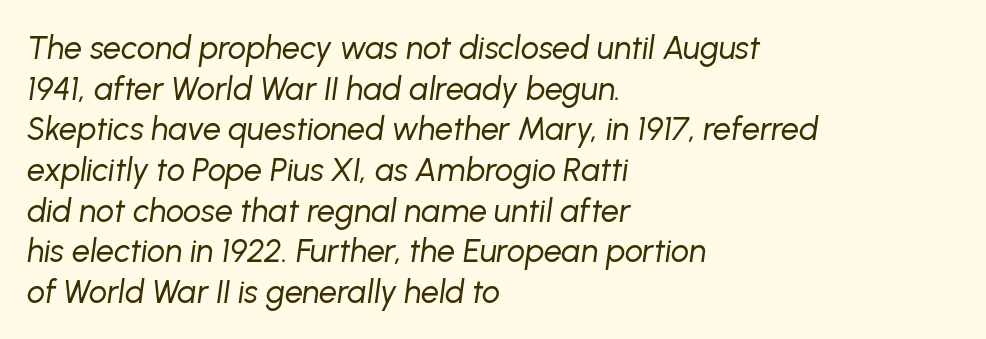
The image shows 32 px regular-weight type, italic (leaning right); set left-aligned, normal line spacing (1.27x), normal letter spacing, not underlined; low stroke contrast and a medium x-height.
